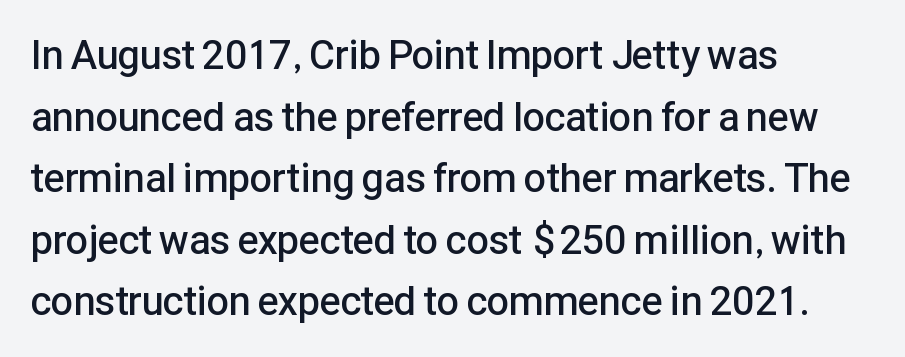
The image shows 40 px semibold sans-serif type, upright; set left-aligned, normal line spacing (1.54x), normal letter spacing, not underlined; low stroke contrast and a medium x-height.
